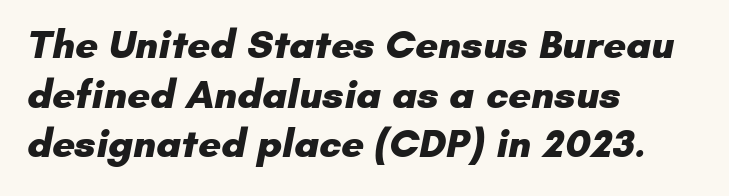
The image shows 40 px heavy sans-serif type; set left-aligned, line spacing 1.24x, normal letter spacing, not underlined; low stroke contrast and a small x-height.
